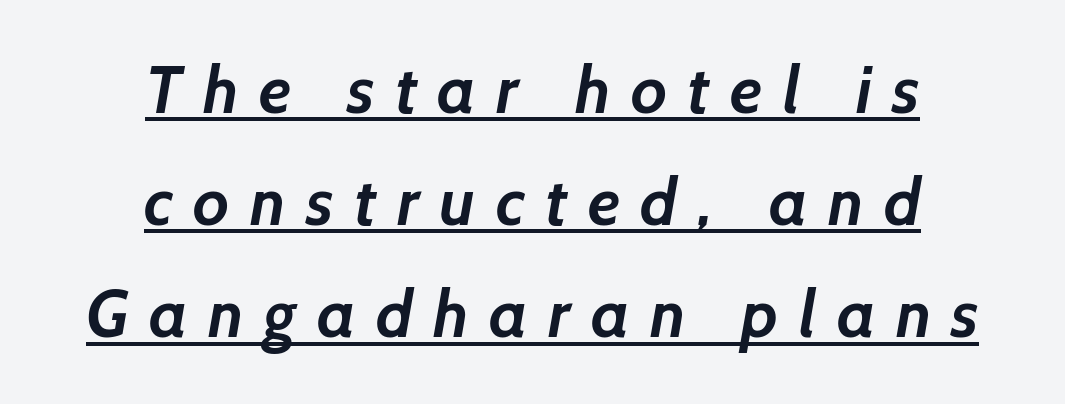
The image shows 66 px semibold sans-serif type; set centered, normal line spacing (1.7x), unusually wide letter spacing (+0.31 em), underlined; low stroke contrast and a medium x-height.
